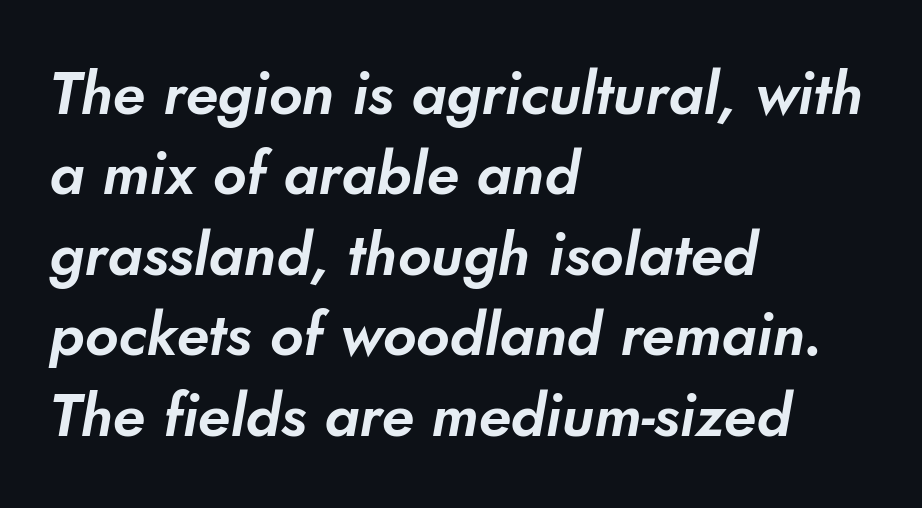
Q: Is the typeface a serif or a sans-serif typeface? A: Sans-serif.
Q: Is the text underlined? A: No.
Q: How is the paragraph aligned? A: Left-aligned.
Q: Is the spacing between letters normal or unusually wide? A: Normal.
Q: Is the spacing between lines tight, normal or loose? A: Normal.
Q: Width (condensed, normal, or wide)? A: Normal.
Q: Stroke contrast? A: Low.
Q: x-height? A: Small.
Q: Monospaced? A: No.
